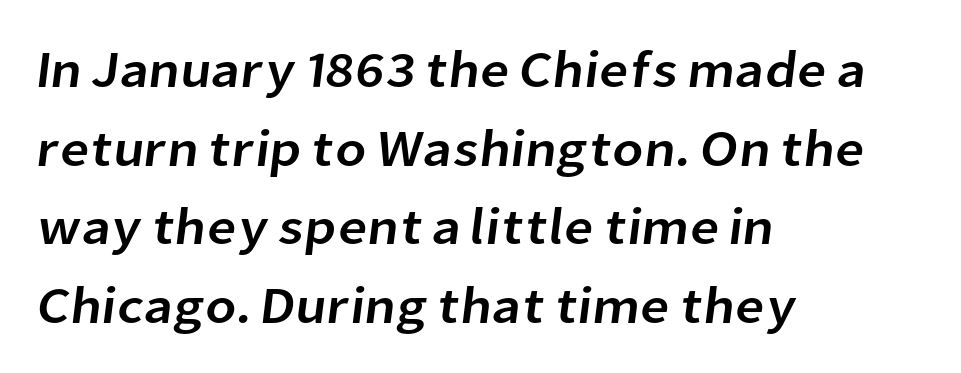
Q: Is the typeface a serif or a sans-serif typeface? A: Sans-serif.
Q: Is the text underlined? A: No.
Q: How is the paragraph aligned? A: Left-aligned.
Q: Is the spacing between letters normal or unusually wide? A: Normal.
Q: Is the spacing between lines tight, normal or loose? A: Normal.
Q: Width (condensed, normal, or wide)? A: Normal.
Q: Stroke contrast? A: Low.
Q: x-height? A: Medium.
Q: Monospaced? A: No.
